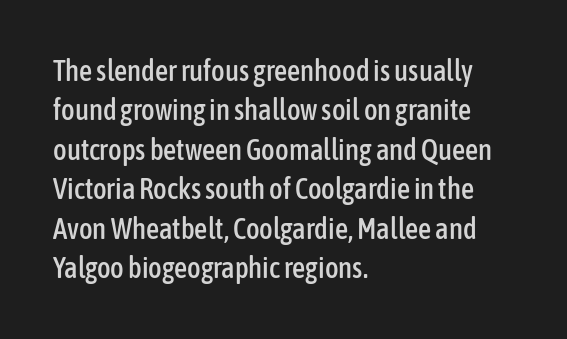
Q: Is the text italic (slanted)? A: No, it is upright.
Q: Is the typeface a serif or a sans-serif typeface? A: Sans-serif.
Q: Is the text underlined? A: No.
Q: How is the paragraph aligned? A: Left-aligned.
Q: Is the spacing between letters normal or unusually wide? A: Normal.
Q: Is the spacing between lines tight, normal or loose? A: Normal.
Q: Width (condensed, normal, or wide)? A: Condensed.
Q: Stroke contrast? A: Low.
Q: x-height? A: Medium.
Q: Monospaced? A: No.
